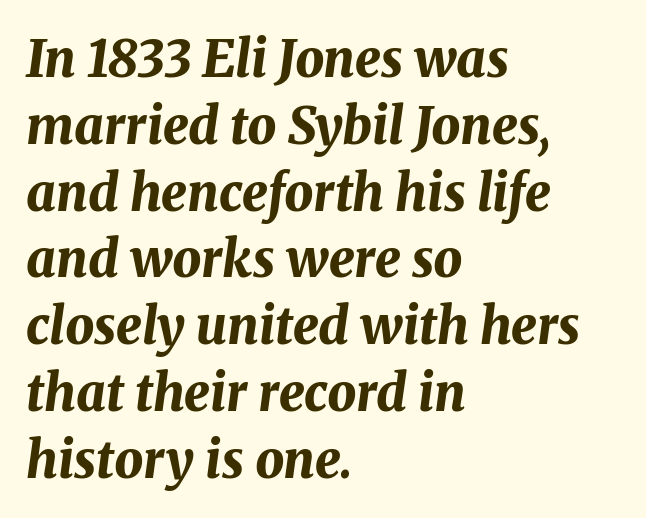
Q: Is the text bold? A: Yes.
Q: Is the text italic (slanted)? A: Yes, it leans right by about 8 degrees.
Q: Is the text underlined? A: No.
Q: How is the paragraph aligned? A: Left-aligned.
Q: Is the spacing between letters normal or unusually wide? A: Normal.
Q: Is the spacing between lines tight, normal or loose? A: Normal.
Q: Width (condensed, normal, or wide)? A: Normal.
Q: Stroke contrast? A: Medium.
Q: x-height? A: Medium.
Q: Monospaced? A: No.
